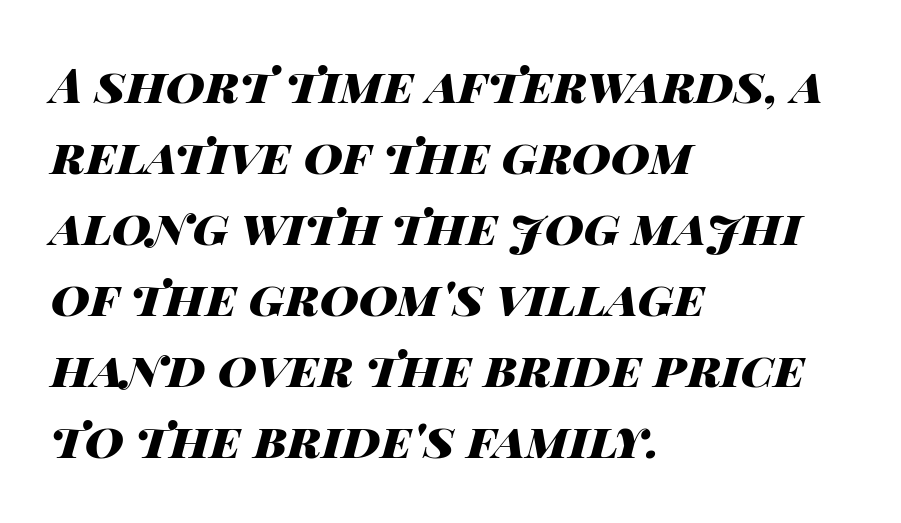
The image shows 48 px heavy, wide type, italic (leaning right); set left-aligned, normal line spacing (1.48x), normal letter spacing, not underlined; high stroke contrast and a large x-height.
